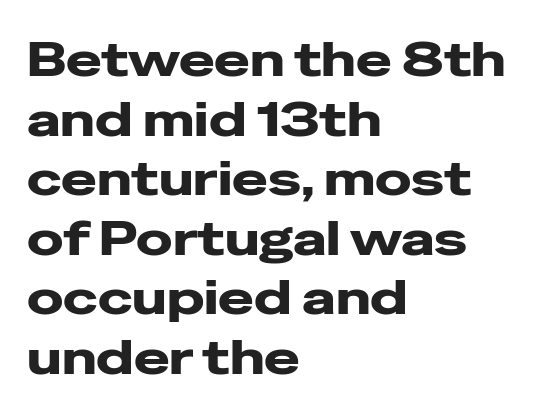
Letter spacing: default. Look at the bottom of the vertical strokes: they stop flat, with no serifs. The passage shown is typed in a proportional face where columns would drift. The typography opts for an upright posture over an oblique one.
